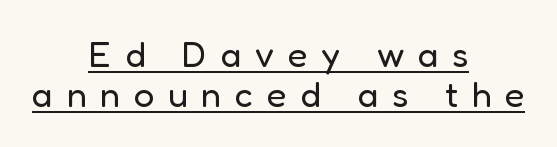
Q: Is the text bold? A: No.
Q: Is the text italic (slanted)? A: No, it is upright.
Q: Is the typeface a serif or a sans-serif typeface? A: Sans-serif.
Q: Is the text underlined? A: Yes.
Q: How is the paragraph aligned? A: Centered.
Q: Is the spacing between letters normal or unusually wide? A: Unusually wide.
Q: Is the spacing between lines tight, normal or loose? A: Tight.
Q: Width (condensed, normal, or wide)? A: Normal.
Q: Stroke contrast? A: Low.
Q: x-height? A: Medium.
Q: Monospaced? A: No.
